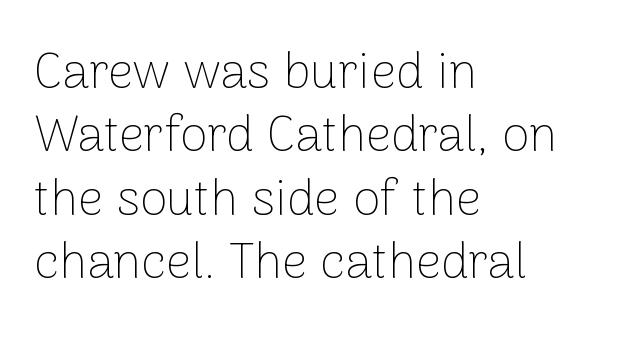
Upright lettering throughout. How would I describe the line gaps? Plain and ordinary. Between one letter and the next there's only the usual sliver of space. Descender tails drop into unmarked territory. Proportional: the letters do not fall into vertical columns. Typeset ragged right — the left edge is the straight one.
